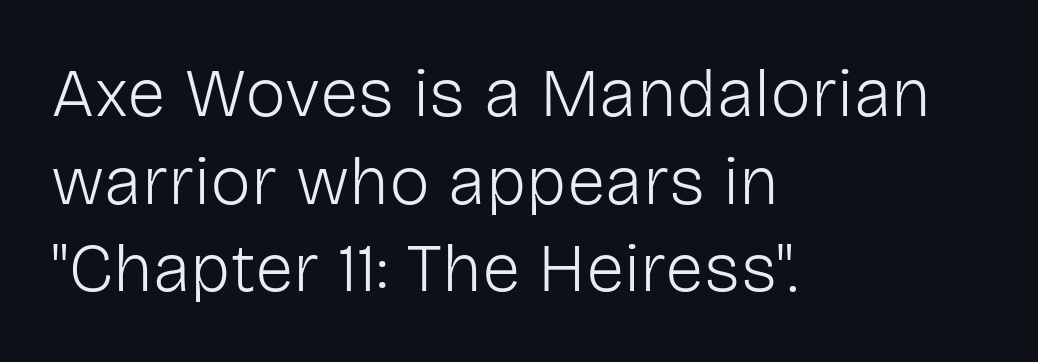
Q: Is the text bold? A: No.
Q: Is the text italic (slanted)? A: No, it is upright.
Q: Is the typeface a serif or a sans-serif typeface? A: Sans-serif.
Q: Is the text underlined? A: No.
Q: How is the paragraph aligned? A: Left-aligned.
Q: Is the spacing between letters normal or unusually wide? A: Normal.
Q: Is the spacing between lines tight, normal or loose? A: Normal.
Q: Width (condensed, normal, or wide)? A: Normal.
Q: Stroke contrast? A: Low.
Q: x-height? A: Medium.
Q: Monospaced? A: No.
